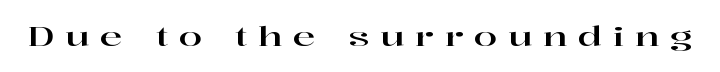
The image shows 27 px text type, upright; set unusually wide letter spacing (+0.39 em), not underlined.
